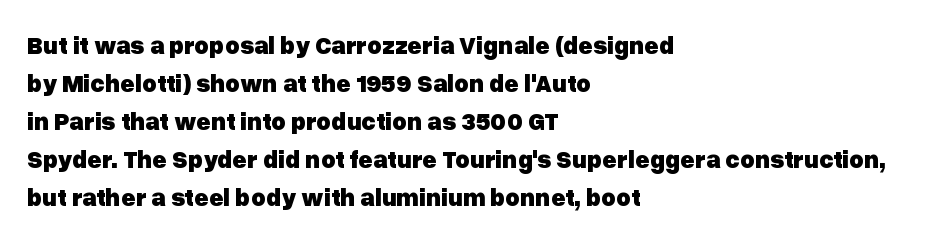
Leftover space on each line is placed entirely after the last word. Normally led — the rows are evenly, conventionally spaced. Type without underlining. Here the glyphs are tracked normally, forming tight word shapes.
